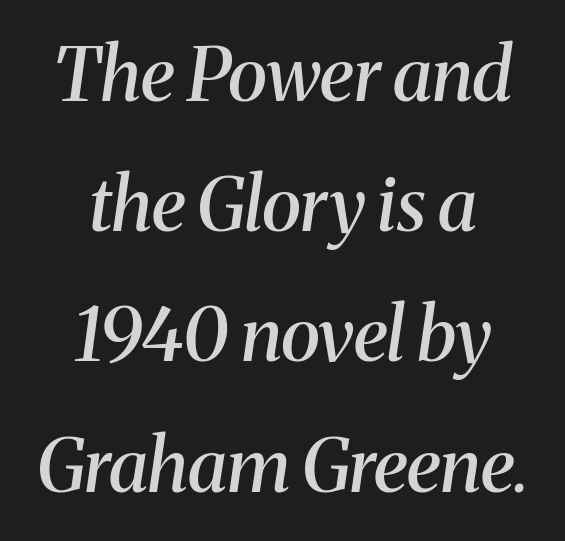
Q: Is the text bold? A: Semi-bold.
Q: Is the text italic (slanted)? A: Yes, it leans right by about 8 degrees.
Q: Is the typeface a serif or a sans-serif typeface? A: Serif.
Q: Is the text underlined? A: No.
Q: How is the paragraph aligned? A: Centered.
Q: Is the spacing between letters normal or unusually wide? A: Normal.
Q: Width (condensed, normal, or wide)? A: Normal.
Q: Stroke contrast? A: Medium.
Q: x-height? A: Medium.
Q: Monospaced? A: No.
